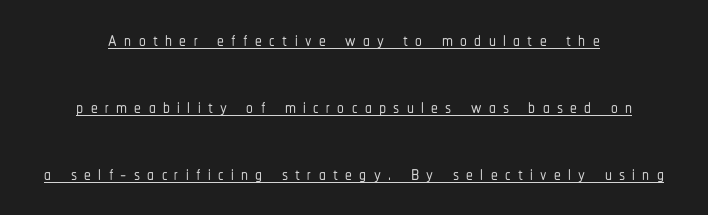
Q: Is the text italic (slanted)? A: No, it is upright.
Q: Is the text underlined? A: Yes.
Q: How is the paragraph aligned? A: Centered.
Q: Is the spacing between letters normal or unusually wide? A: Unusually wide.
Q: Is the spacing between lines tight, normal or loose? A: Loose.
